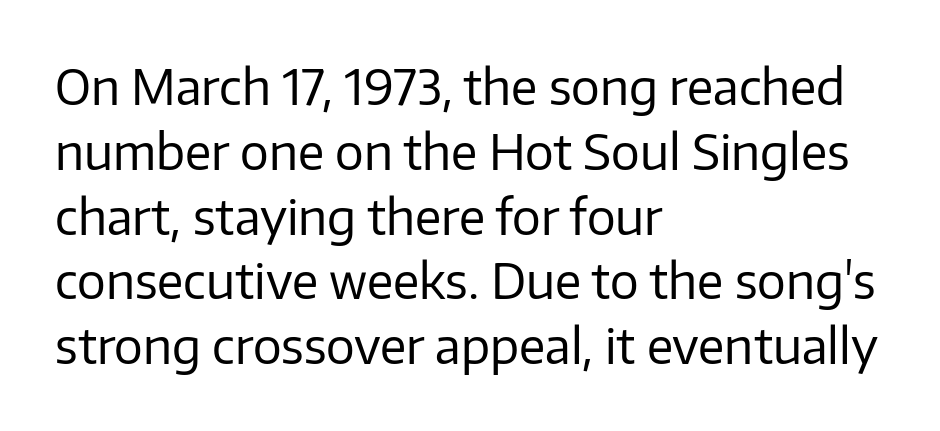
Q: Is the text bold? A: No.
Q: Is the text italic (slanted)? A: No, it is upright.
Q: Is the typeface a serif or a sans-serif typeface? A: Sans-serif.
Q: Is the text underlined? A: No.
Q: How is the paragraph aligned? A: Left-aligned.
Q: Is the spacing between letters normal or unusually wide? A: Normal.
Q: Is the spacing between lines tight, normal or loose? A: Normal.
Q: Width (condensed, normal, or wide)? A: Normal.
Q: Stroke contrast? A: Low.
Q: x-height? A: Medium.
Q: Monospaced? A: No.
